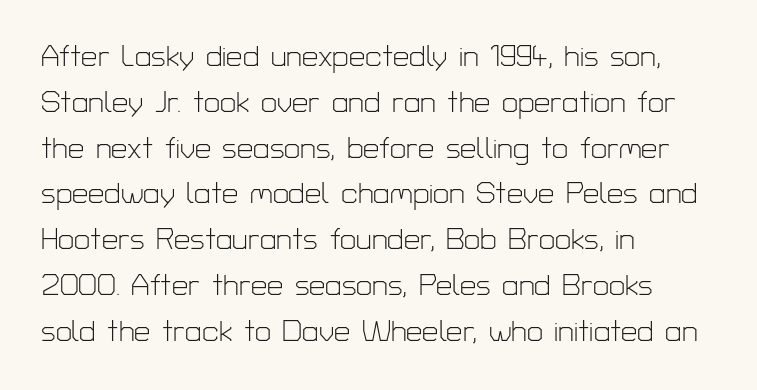
Q: Is the text bold? A: No.
Q: Is the text italic (slanted)? A: No, it is upright.
Q: Is the typeface a serif or a sans-serif typeface? A: Sans-serif.
Q: Is the text underlined? A: No.
Q: How is the paragraph aligned? A: Left-aligned.
Q: Is the spacing between letters normal or unusually wide? A: Normal.
Q: Is the spacing between lines tight, normal or loose? A: Normal.
Q: Width (condensed, normal, or wide)? A: Normal.
Q: Stroke contrast? A: Low.
Q: x-height? A: Medium.
Q: Monospaced? A: No.
